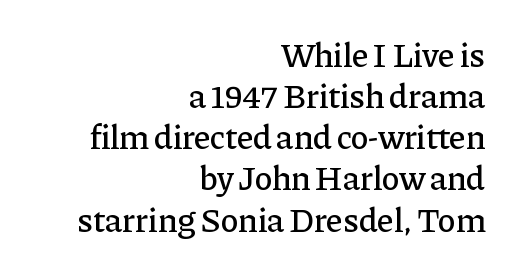
The image shows 34 px serif type, upright; set right-aligned, line spacing 1.21x, normal letter spacing, not underlined; low stroke contrast and a medium x-height.
